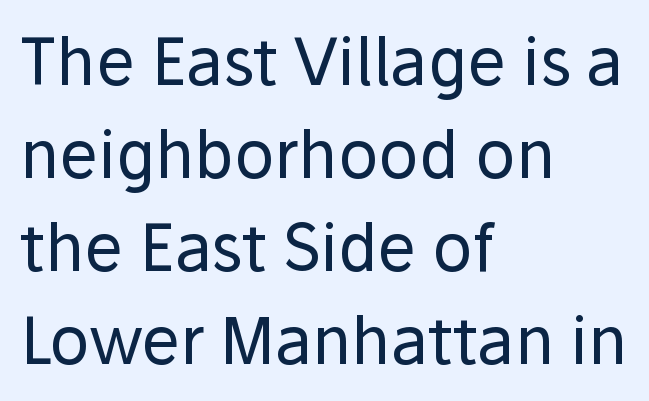
{"serif": "no", "italic": "no", "bold": "no", "weight": "regular", "width": "normal", "stroke_contrast": "low", "x_height": "medium", "monospaced": "no", "underline": "no", "align": "left", "line_spacing": "normal", "line_spacing_ratio": 1.43, "letter_spacing": "normal", "letter_spacing_em": 0.0, "glyph_px": 65}
